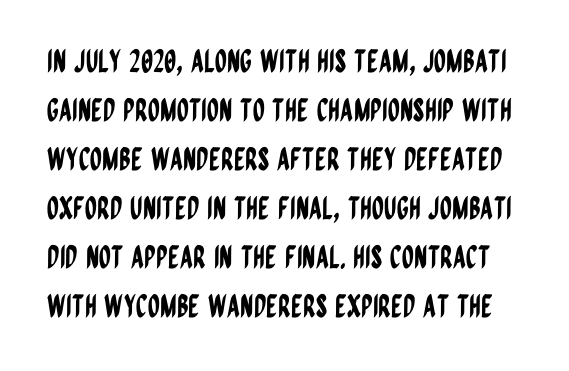
The image shows 31 px condensed sans-serif type, upright; set normal line spacing (1.58x), normal letter spacing, not underlined; low stroke contrast and a large x-height.
